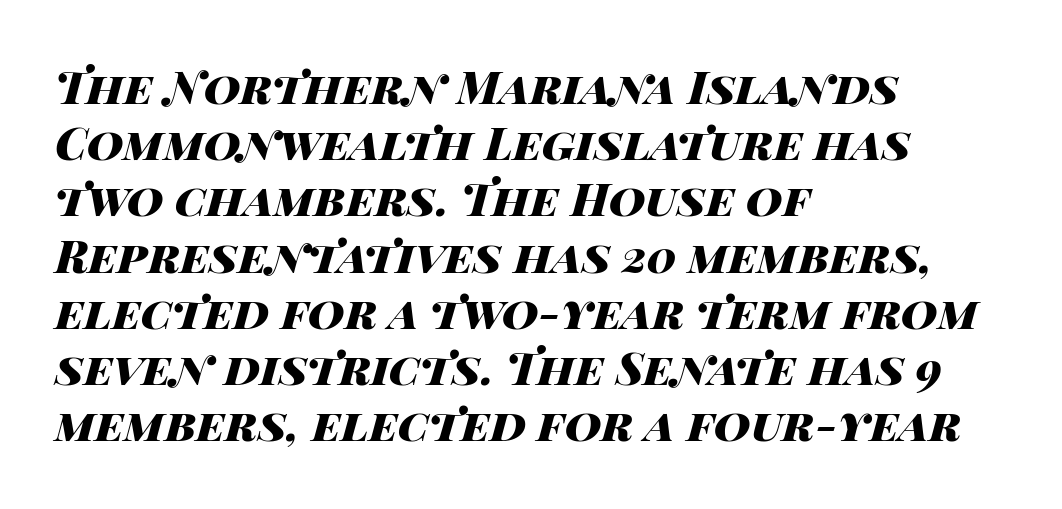
Looks like regular typesetting: each glyph gets only the width it needs. Where is the straight margin? On the left. You can tell it's italic because the verticals aren't actually vertical. Does the leading feel generous? No, just average.
